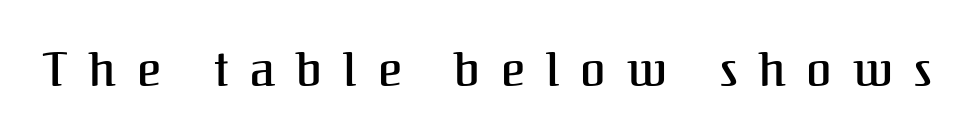
Spacing between characters has been opened up far beyond the box default. Varying glyph widths throughout — classic text-font behaviour. Italic? Not at all — the glyphs are vertical. You can tell from the footed stems that serif type was used. The gap between lines stays unmarked.
